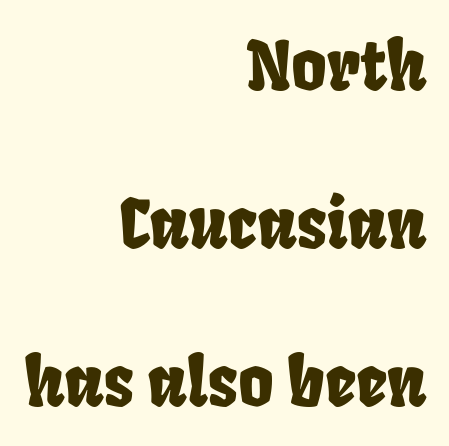
Q: Is the typeface a serif or a sans-serif typeface? A: Sans-serif.
Q: Is the text underlined? A: No.
Q: How is the paragraph aligned? A: Right-aligned.
Q: Is the spacing between letters normal or unusually wide? A: Normal.
Q: Is the spacing between lines tight, normal or loose? A: Loose.
Q: Width (condensed, normal, or wide)? A: Condensed.
Q: Stroke contrast? A: Low.
Q: x-height? A: Large.
Q: Monospaced? A: No.
